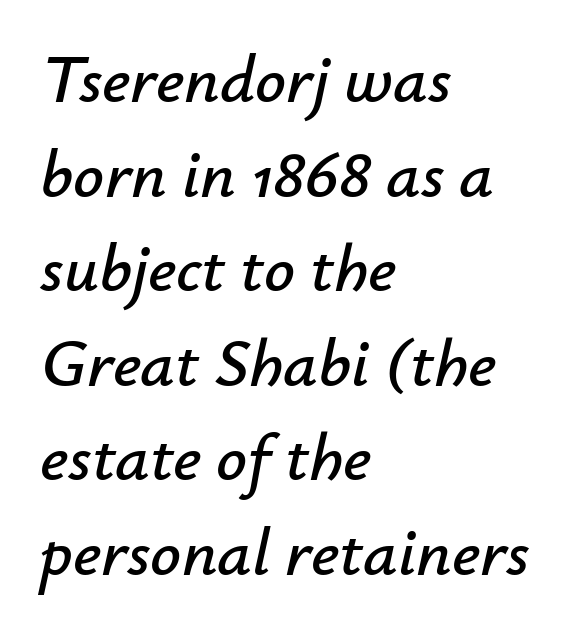
Q: Is the text italic (slanted)? A: Yes, it leans right by about 12 degrees.
Q: Is the text underlined? A: No.
Q: How is the paragraph aligned? A: Left-aligned.
Q: Is the spacing between letters normal or unusually wide? A: Normal.
Q: Is the spacing between lines tight, normal or loose? A: Normal.
Q: Width (condensed, normal, or wide)? A: Normal.
Q: Stroke contrast? A: Low.
Q: x-height? A: Small.
Q: Monospaced? A: No.
